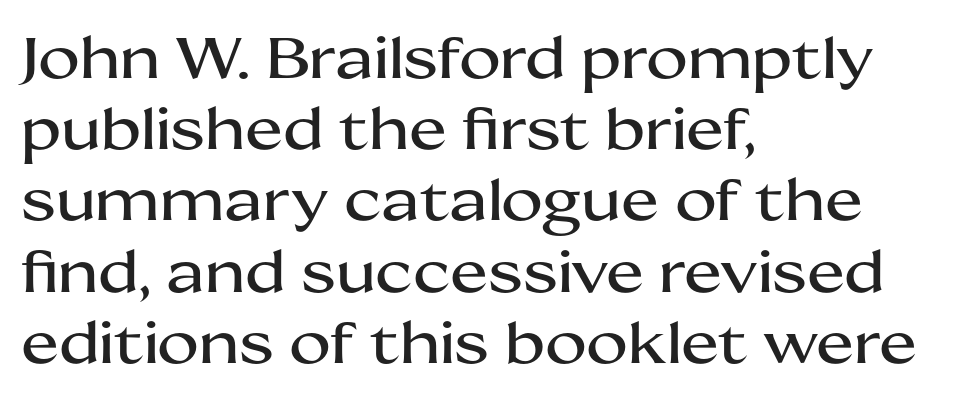
Q: Is the text italic (slanted)? A: No, it is upright.
Q: Is the text underlined? A: No.
Q: How is the paragraph aligned? A: Left-aligned.
Q: Is the spacing between letters normal or unusually wide? A: Normal.
Q: Is the spacing between lines tight, normal or loose? A: Normal.
Q: Width (condensed, normal, or wide)? A: Wide.
Q: Stroke contrast? A: Medium.
Q: x-height? A: Medium.
Q: Monospaced? A: No.
